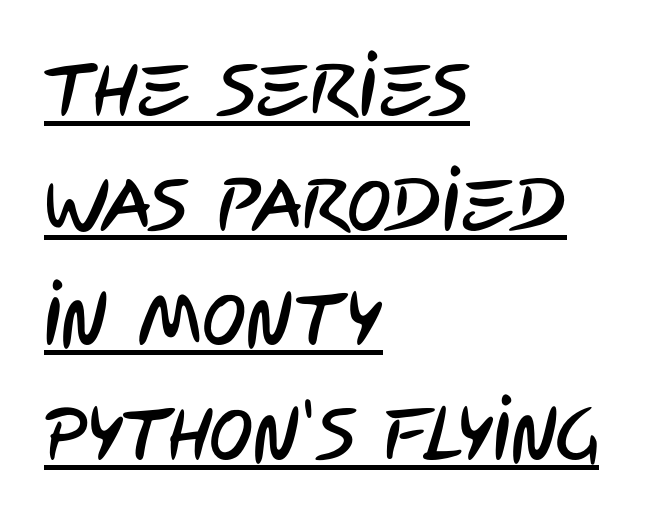
The image shows 74 px condensed sans-serif type; set left-aligned, normal line spacing (1.55x), normal letter spacing, underlined; low stroke contrast and a large x-height.
